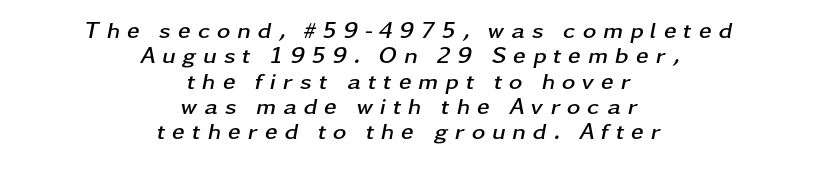
{"italic": "yes", "lean": "right", "slant_degrees": 11, "bold": "yes", "underline": "no", "align": "center", "line_spacing": "tight", "line_spacing_ratio": 1.1, "letter_spacing": "wide", "letter_spacing_em": 0.3, "glyph_px": 23}
